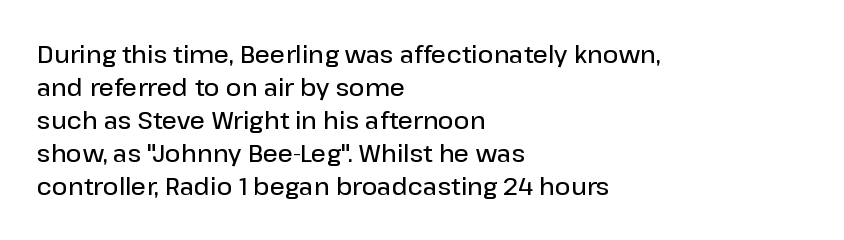
{"italic": "no", "bold": "semi", "underline": "no", "align": "left", "line_spacing": "normal", "line_spacing_ratio": 1.38, "letter_spacing": "normal", "letter_spacing_em": 0.0, "glyph_px": 24}
